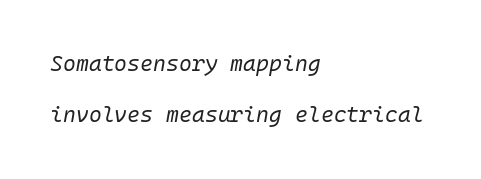
{"italic": "yes", "lean": "right", "slant_degrees": 10, "bold": "no", "underline": "no", "align": "left", "line_spacing": "loose", "line_spacing_ratio": 2.33, "letter_spacing": "normal", "letter_spacing_em": 0.0, "glyph_px": 22}
